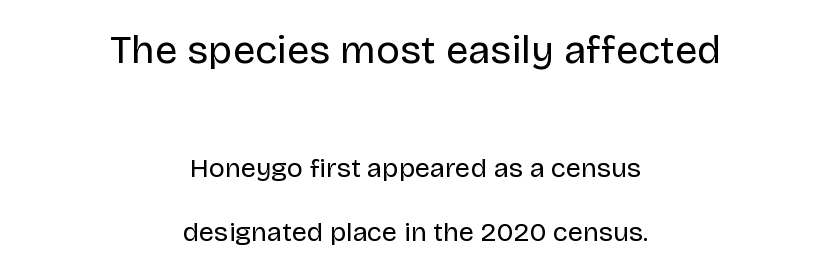
The weight tops out at a normal text grade. Top chunk: large. Bottom chunk: small. The letters advance in unequal steps, a hallmark of proportional type. Does the leading feel generous? Absolutely, it's lavish. The text block is weighted toward neither margin, spreading evenly from the middle. These lines are composed in type without serifs.
